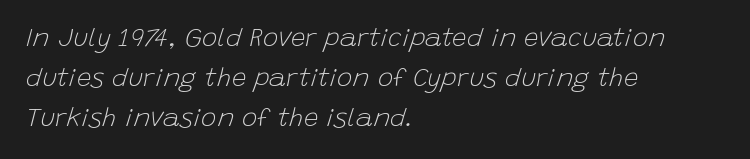
Q: Is the text bold? A: No.
Q: Is the text italic (slanted)? A: Yes, it leans right by about 15 degrees.
Q: Is the text underlined? A: No.
Q: How is the paragraph aligned? A: Left-aligned.
Q: Is the spacing between letters normal or unusually wide? A: Normal.
Q: Is the spacing between lines tight, normal or loose? A: Normal.
